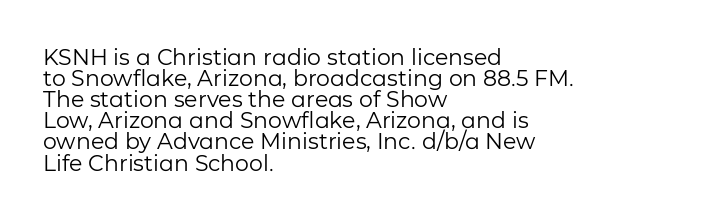
The typesetting does not lean heavy: it is not bold. Inter-character spacing is left at the font's built-in metrics. Each new line begins almost immediately beneath the previous one. If you drew a ruler down the left edge, every line would touch it.
